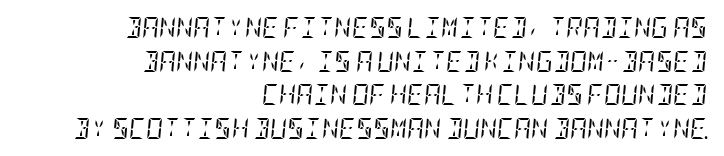
{"italic": "yes", "lean": "right", "slant_degrees": 5, "bold": "no", "underline": "no", "align": "right", "line_spacing": "normal", "line_spacing_ratio": 1.6, "letter_spacing": "normal", "letter_spacing_em": 0.0, "glyph_px": 21}
